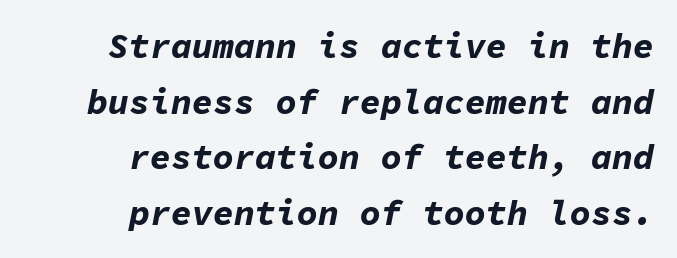
Nobody touched the tracking dial on this one. Type without underlining. The rendering uses a bold face; every stroke is thick and dark. The lettering tilts uniformly, giving the passage an italic look.
